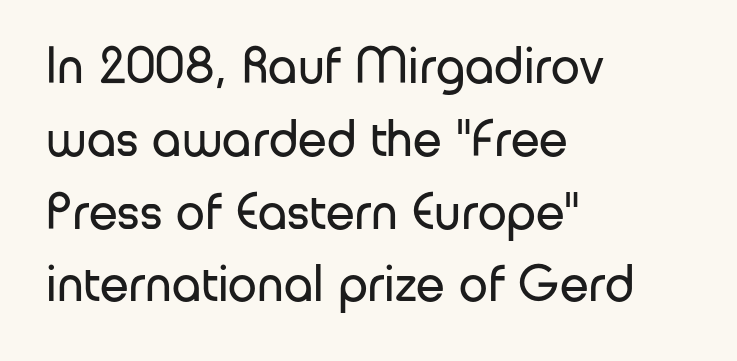
Q: Is the text bold? A: No.
Q: Is the text italic (slanted)? A: No, it is upright.
Q: Is the typeface a serif or a sans-serif typeface? A: Sans-serif.
Q: Is the text underlined? A: No.
Q: How is the paragraph aligned? A: Left-aligned.
Q: Is the spacing between letters normal or unusually wide? A: Normal.
Q: Is the spacing between lines tight, normal or loose? A: Normal.
Q: Width (condensed, normal, or wide)? A: Normal.
Q: Stroke contrast? A: Low.
Q: x-height? A: Medium.
Q: Monospaced? A: No.
